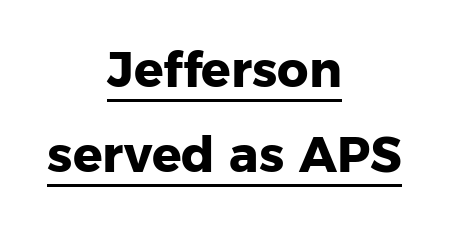
The image shows 49 px heavy sans-serif type, upright; set centered, line spacing 1.74x, normal letter spacing, underlined; low stroke contrast and a medium x-height.
